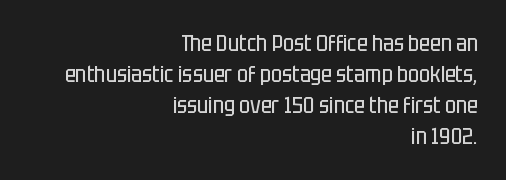
Q: Is the text bold? A: No.
Q: Is the text italic (slanted)? A: No, it is upright.
Q: Is the text underlined? A: No.
Q: How is the paragraph aligned? A: Right-aligned.
Q: Is the spacing between letters normal or unusually wide? A: Normal.
Q: Is the spacing between lines tight, normal or loose? A: Normal.
